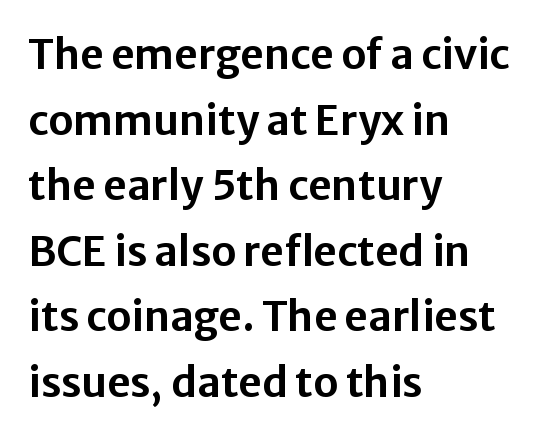
Is this a fixed-width face? No — the glyphs have proportional, varying widths. The specimen reads as upright at a glance. One-word summary of the alignment: left. Short note: letters normally spaced. Anything drawn beneath the words? Only blank space.
